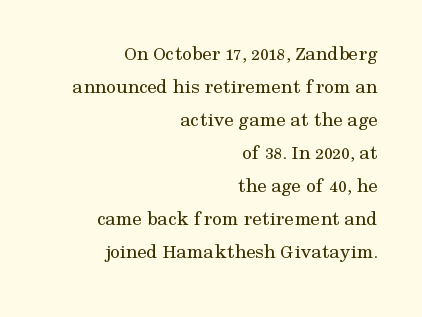
The image shows 21 px text type, upright; set right-aligned, normal line spacing (1.57x), normal letter spacing, not underlined.
